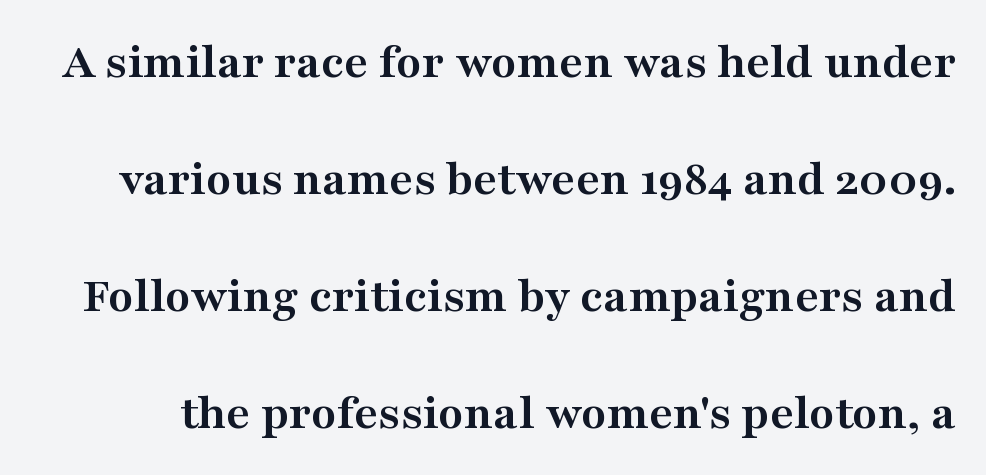
Q: Is the text bold? A: Yes.
Q: Is the text italic (slanted)? A: No, it is upright.
Q: Is the typeface a serif or a sans-serif typeface? A: Serif.
Q: Is the text underlined? A: No.
Q: Is the spacing between letters normal or unusually wide? A: Normal.
Q: Is the spacing between lines tight, normal or loose? A: Loose.
Q: Width (condensed, normal, or wide)? A: Wide.
Q: Stroke contrast? A: Medium.
Q: x-height? A: Medium.
Q: Monospaced? A: No.
